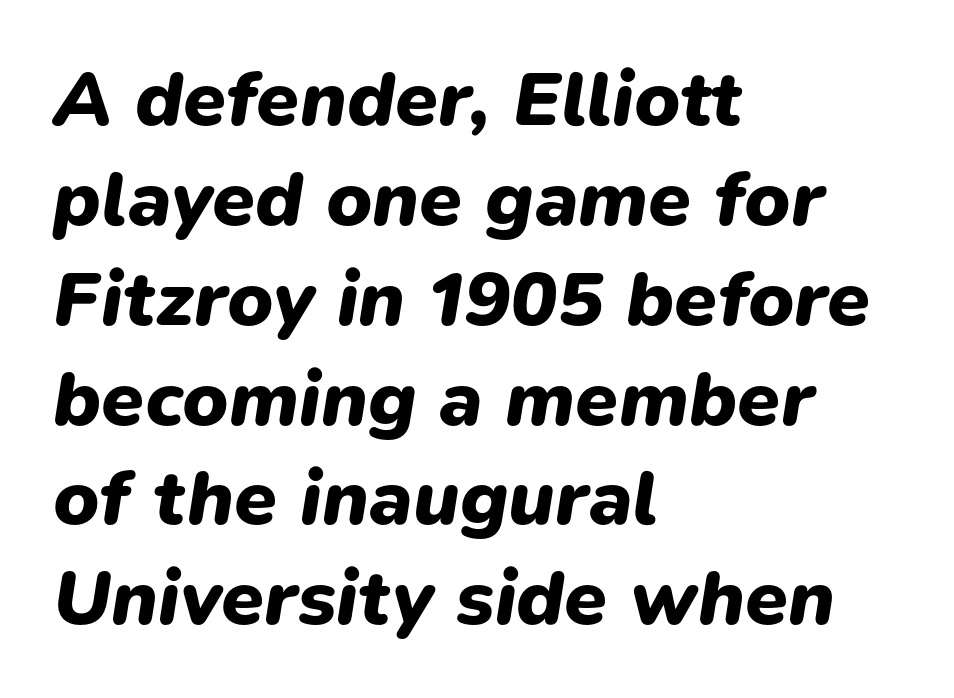
{"italic": "yes", "lean": "right", "slant_degrees": 9, "bold": "yes", "weight": "heavy", "width": "normal", "stroke_contrast": "low", "x_height": "medium", "monospaced": "no", "underline": "no", "align": "left", "line_spacing": "normal", "line_spacing_ratio": 1.28, "letter_spacing": "normal", "letter_spacing_em": 0.0, "glyph_px": 78}
